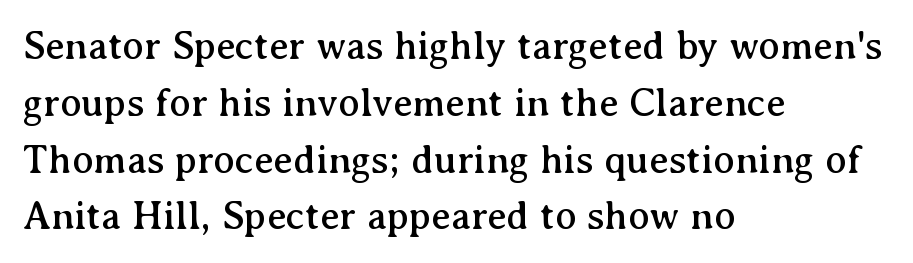
Q: Is the text italic (slanted)? A: No, it is upright.
Q: Is the typeface a serif or a sans-serif typeface? A: Serif.
Q: Is the text underlined? A: No.
Q: How is the paragraph aligned? A: Left-aligned.
Q: Is the spacing between letters normal or unusually wide? A: Normal.
Q: Is the spacing between lines tight, normal or loose? A: Normal.
Q: Width (condensed, normal, or wide)? A: Normal.
Q: Stroke contrast? A: Medium.
Q: x-height? A: Medium.
Q: Monospaced? A: No.
